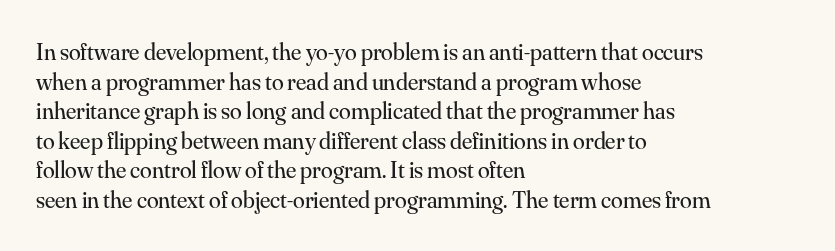
{"italic": "no", "bold": "no", "underline": "no", "align": "left", "line_spacing_ratio": 1.23, "letter_spacing": "normal", "letter_spacing_em": 0.0, "glyph_px": 24}
